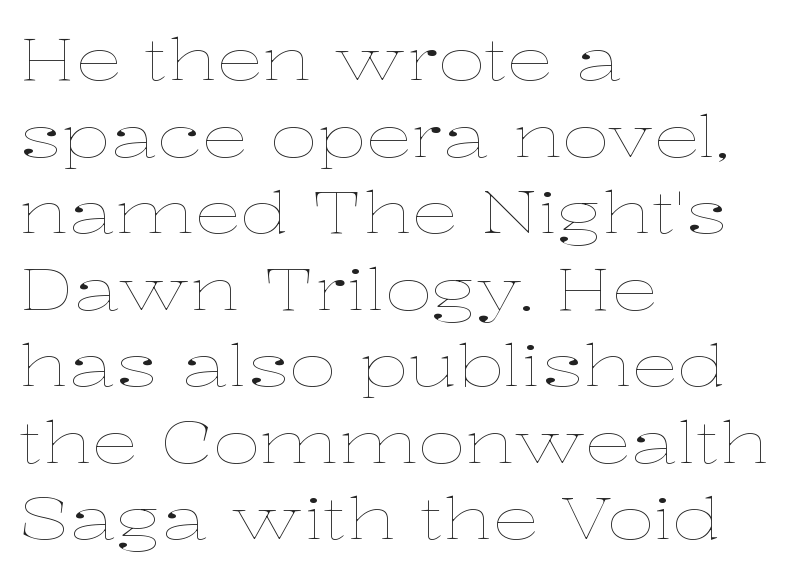
{"italic": "no", "bold": "no", "weight": "thin", "width": "wide", "stroke_contrast": "low", "x_height": "medium", "monospaced": "no", "underline": "no", "align": "left", "line_spacing": "normal", "line_spacing_ratio": 1.32, "letter_spacing": "normal", "letter_spacing_em": 0.0, "glyph_px": 58}
